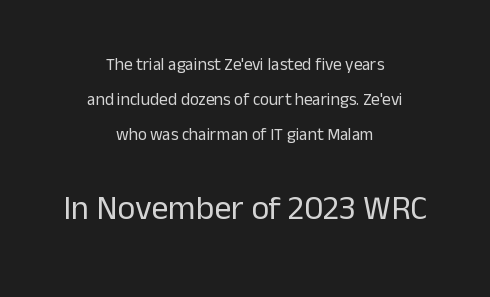
These lines stack symmetrically, like a column narrowing and widening about its center. Two sizes are in play, and the larger belongs to the second block. This reads as an unemphasized weight, regular at the heaviest. The letters advance in unequal steps, a hallmark of proportional type. A typesetter would mark this as roman, not italic.
